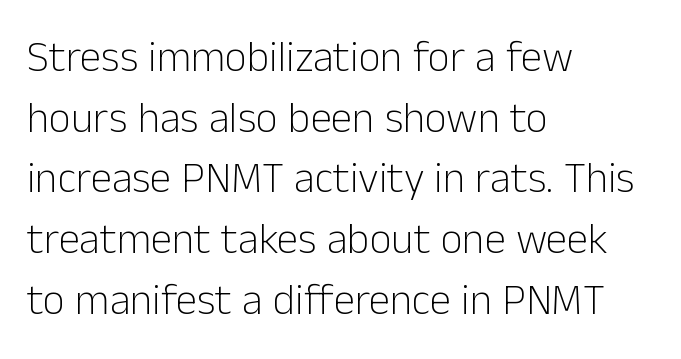
The strokes are not fattened; the text isn't bold. Characters follow at the spacing the type designer built in. Teacher's note: observe the even left margin — that is flush-left alignment. Is this a fixed-width face? No — the glyphs have proportional, varying widths. Rows of type keep a routine distance in the vertical direction.
